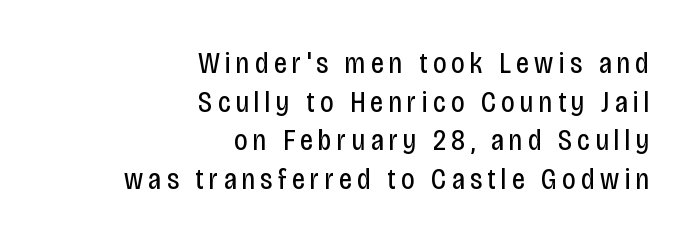
Q: Is the text bold? A: No.
Q: Is the text italic (slanted)? A: No, it is upright.
Q: Is the typeface a serif or a sans-serif typeface? A: Sans-serif.
Q: Is the text underlined? A: No.
Q: How is the paragraph aligned? A: Right-aligned.
Q: Is the spacing between lines tight, normal or loose? A: Normal.
Q: Width (condensed, normal, or wide)? A: Condensed.
Q: Stroke contrast? A: Low.
Q: x-height? A: Large.
Q: Monospaced? A: No.
